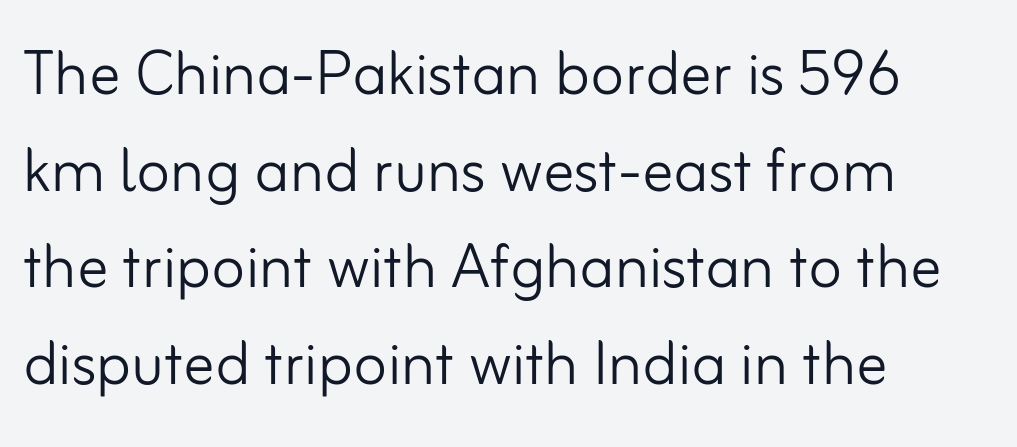
The image shows 78 px light sans-serif type, upright; set left-aligned, line spacing 1.24x, normal letter spacing, not underlined; low stroke contrast and a small x-height.
